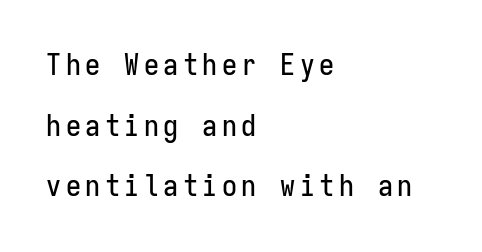
Just letters on the line, the space beneath them empty. You can tell from the bare stems that sans-serif type was used. Do the characters align in a grid? Yes, the font is monospaced. Reading down the column, the eye jumps a long way to each next line. These lines are set flush left with a ragged right edge.
